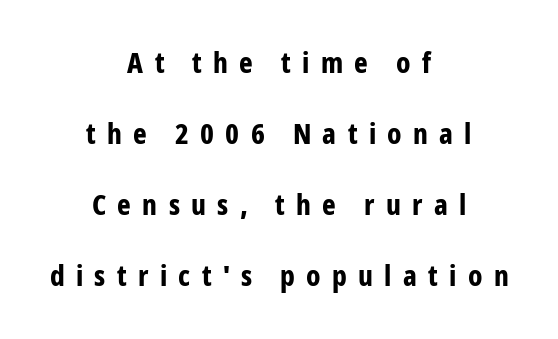
These lines stand farther apart than default settings would place them. The glyphs have the mass of a bold cut. Inter-character spacing is expanded well beyond the font's built-in metrics. Serifs: no, the terminals of the letterforms are clean. Note the varied advance widths — an 'i' is clearly narrower than an 'm'.
